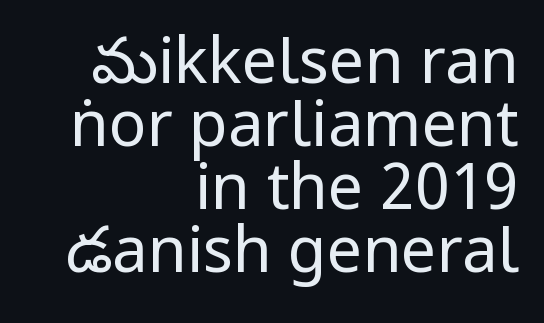
Q: Is the text bold? A: No.
Q: Is the text italic (slanted)? A: No, it is upright.
Q: Is the typeface a serif or a sans-serif typeface? A: Sans-serif.
Q: Is the text underlined? A: No.
Q: How is the paragraph aligned? A: Right-aligned.
Q: Is the spacing between letters normal or unusually wide? A: Normal.
Q: Is the spacing between lines tight, normal or loose? A: Tight.
Q: Width (condensed, normal, or wide)? A: Condensed.
Q: Stroke contrast? A: Low.
